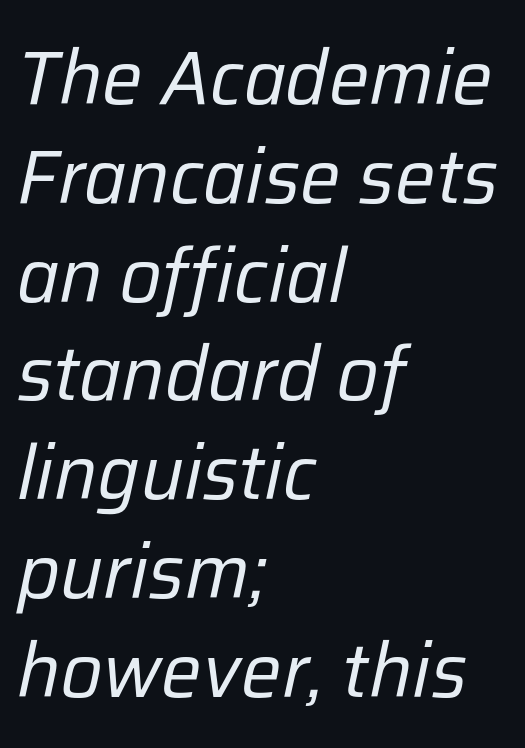
The image shows 76 px regular-weight type, italic (leaning right); set left-aligned, normal line spacing (1.3x), normal letter spacing, not underlined; low stroke contrast and a medium x-height.
